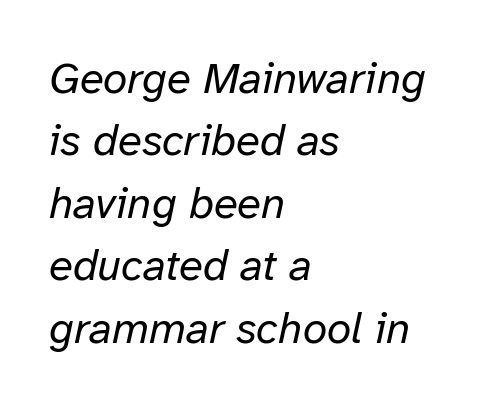
The image shows 44 px regular-weight type, italic (leaning right); set left-aligned, normal line spacing (1.42x), normal letter spacing, not underlined; low stroke contrast and a medium x-height.
